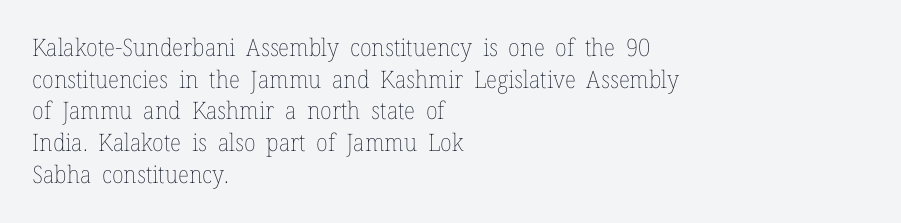
Q: Is the text bold? A: No.
Q: Is the text italic (slanted)? A: No, it is upright.
Q: Is the text underlined? A: No.
Q: How is the paragraph aligned? A: Left-aligned.
Q: Is the spacing between letters normal or unusually wide? A: Normal.
Q: Is the spacing between lines tight, normal or loose? A: Normal.
